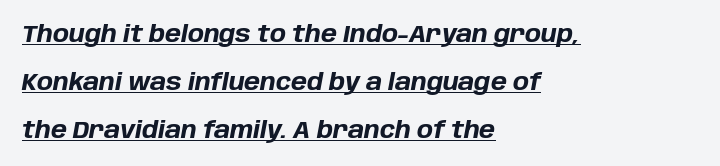
Heavy, bold letterforms. This sample carries an underscore along the baseline area. The letters are slanted; this is an italic face. The block of text is sparse from top to bottom, with ample space between rows.
